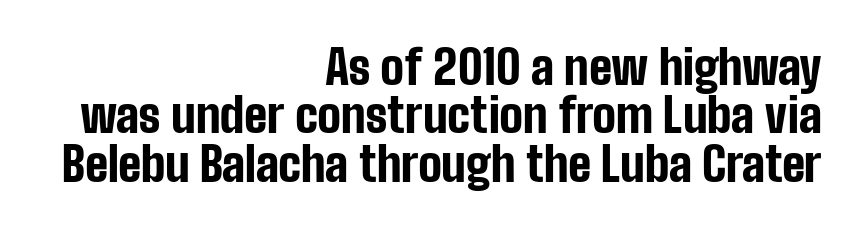
Q: Is the text bold? A: Yes.
Q: Is the text italic (slanted)? A: No, it is upright.
Q: Is the typeface a serif or a sans-serif typeface? A: Sans-serif.
Q: Is the text underlined? A: No.
Q: How is the paragraph aligned? A: Right-aligned.
Q: Is the spacing between letters normal or unusually wide? A: Normal.
Q: Is the spacing between lines tight, normal or loose? A: Tight.
Q: Width (condensed, normal, or wide)? A: Condensed.
Q: Stroke contrast? A: Low.
Q: x-height? A: Medium.
Q: Monospaced? A: No.
